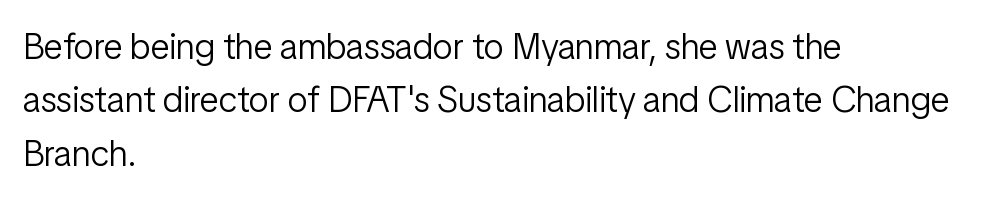
Q: Is the text bold? A: No.
Q: Is the text italic (slanted)? A: No, it is upright.
Q: Is the typeface a serif or a sans-serif typeface? A: Sans-serif.
Q: Is the text underlined? A: No.
Q: How is the paragraph aligned? A: Left-aligned.
Q: Is the spacing between letters normal or unusually wide? A: Normal.
Q: Is the spacing between lines tight, normal or loose? A: Normal.
Q: Width (condensed, normal, or wide)? A: Condensed.
Q: Stroke contrast? A: Low.
Q: x-height? A: Medium.
Q: Monospaced? A: No.
